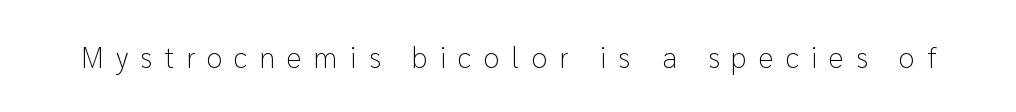
{"serif": "no", "italic": "no", "bold": "no", "weight": "light", "width": "normal", "stroke_contrast": "low", "x_height": "medium", "monospaced": "no", "underline": "no", "letter_spacing": "wide", "letter_spacing_em": 0.42, "glyph_px": 29}
